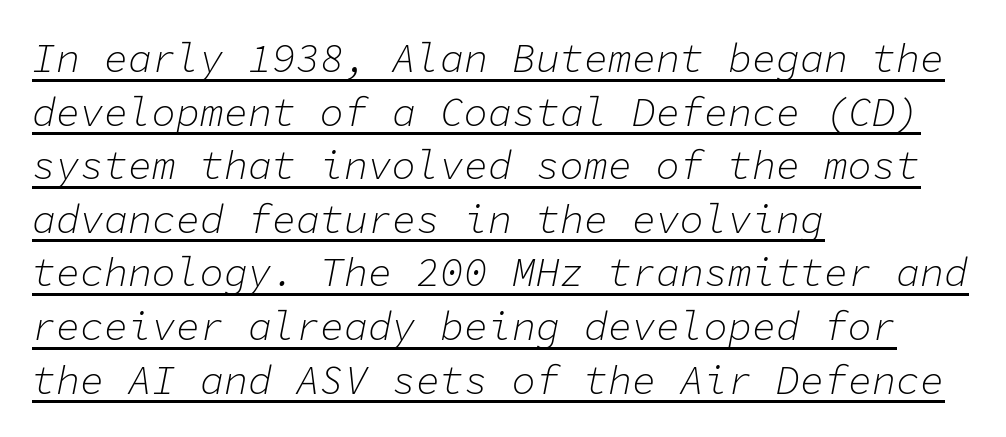
Designer's note — italics engaged. The typesetter chose a ragged-right arrangement here. Does a line run under the words? Yes, clearly. Is the stroke heavy? The answer is a plain regular-or-lighter.
